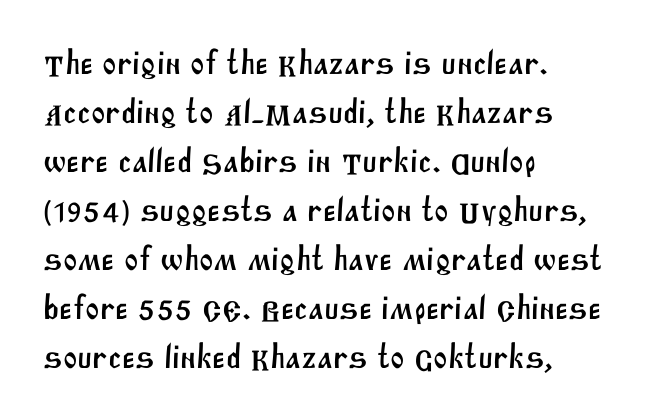
{"serif": "no", "width": "normal", "stroke_contrast": "medium", "x_height": "large", "monospaced": "no", "underline": "no", "align": "left", "line_spacing": "normal", "line_spacing_ratio": 1.44, "letter_spacing": "normal", "letter_spacing_em": 0.0, "glyph_px": 34}
